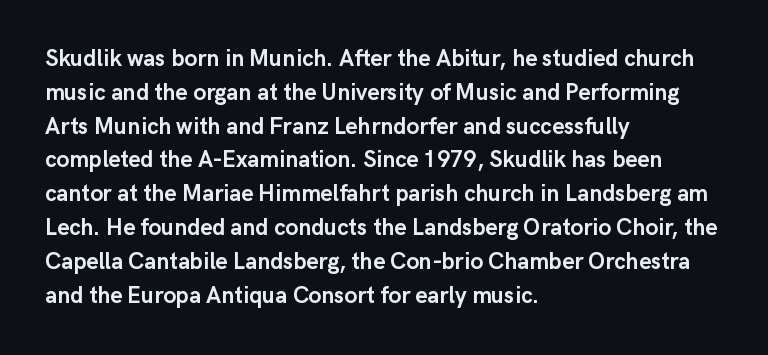
Q: Is the text bold? A: Yes.
Q: Is the text italic (slanted)? A: No, it is upright.
Q: Is the text underlined? A: No.
Q: How is the paragraph aligned? A: Left-aligned.
Q: Is the spacing between letters normal or unusually wide? A: Normal.
Q: Is the spacing between lines tight, normal or loose? A: Normal.
